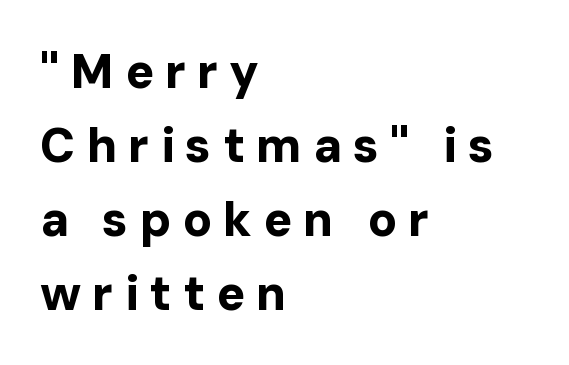
{"serif": "no", "italic": "no", "bold": "yes", "weight": "bold", "width": "normal", "stroke_contrast": "low", "x_height": "medium", "monospaced": "no", "underline": "no", "align": "left", "line_spacing": "normal", "line_spacing_ratio": 1.54, "letter_spacing": "wide", "letter_spacing_em": 0.23, "glyph_px": 48}
